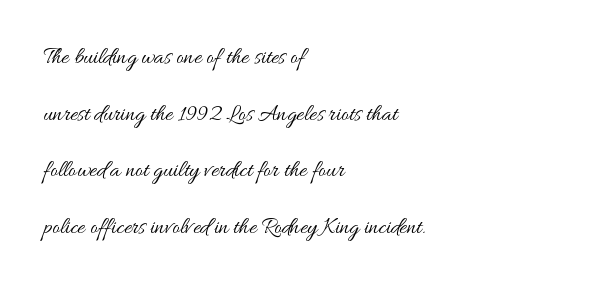
{"bold": "no", "underline": "no", "align": "left", "line_spacing": "loose", "line_spacing_ratio": 2.46, "letter_spacing": "normal", "letter_spacing_em": 0.0, "glyph_px": 23}
